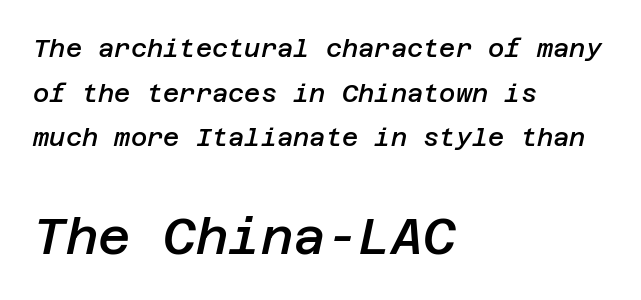
Top chunk: small. Bottom chunk: large. It's the slanting kind of type. Weight: semibold (demi). Tracking here is standard; glyphs follow each other at the usual distance. Horizontal alignment here is leftward, the default for most running prose.
